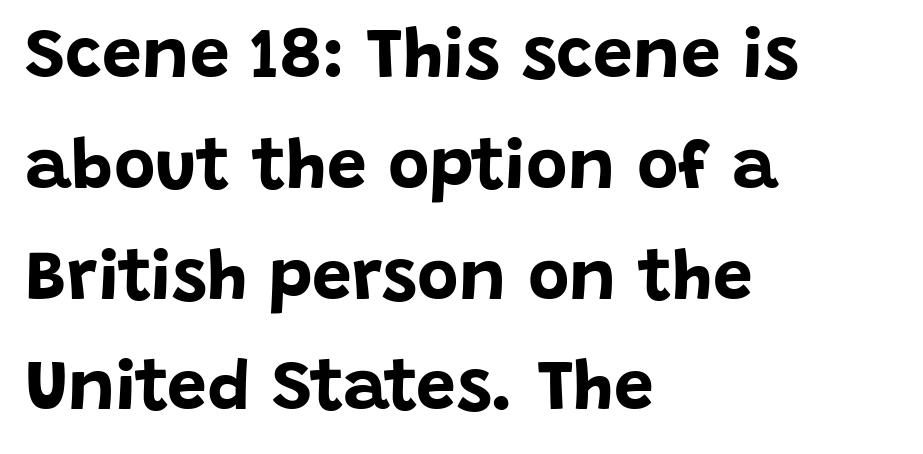
Do the characters align in a grid? No, the font is proportional. Clear beneath every line of the passage. Compared with typical paragraphs, the rows here are spaced about the same. The ragged edge is on the right, which tells us the setting is flush left. Every stem runs plumb, perpendicular to the baseline.
